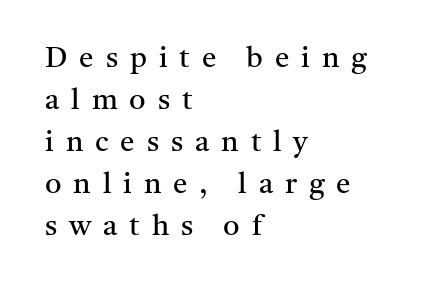
{"serif": "yes", "italic": "no", "bold": "no", "weight": "regular", "width": "normal", "stroke_contrast": "medium", "x_height": "medium", "monospaced": "no", "underline": "no", "align": "left", "line_spacing": "normal", "line_spacing_ratio": 1.45, "letter_spacing": "wide", "letter_spacing_em": 0.41, "glyph_px": 29}
